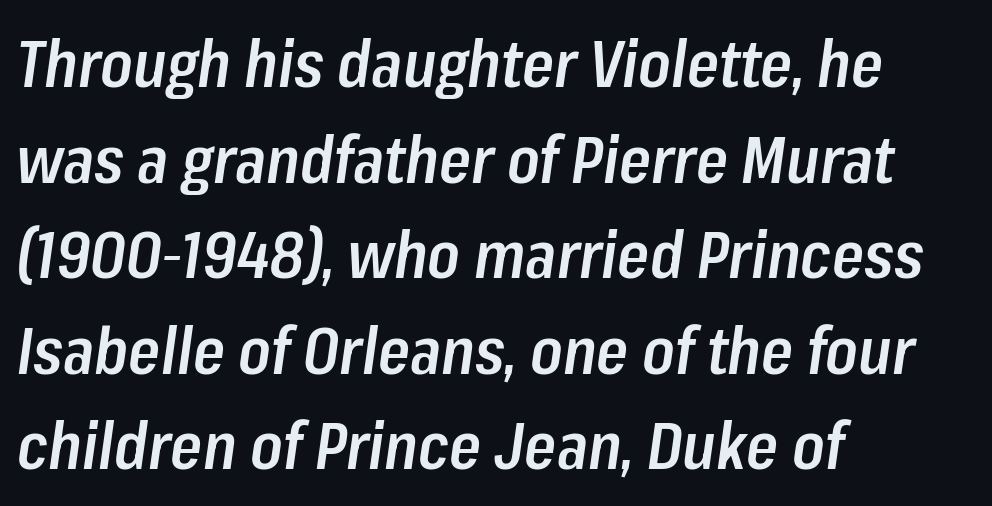
The image shows 65 px semibold, condensed type, italic (leaning right); set left-aligned, normal line spacing (1.47x), normal letter spacing, not underlined; low stroke contrast and a medium x-height.
